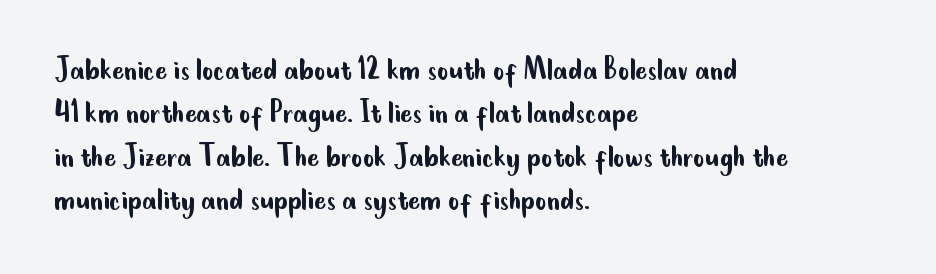
Q: Is the text bold? A: No.
Q: Is the text italic (slanted)? A: No, it is upright.
Q: Is the typeface a serif or a sans-serif typeface? A: Sans-serif.
Q: Is the text underlined? A: No.
Q: How is the paragraph aligned? A: Left-aligned.
Q: Is the spacing between letters normal or unusually wide? A: Normal.
Q: Width (condensed, normal, or wide)? A: Condensed.
Q: Stroke contrast? A: Low.
Q: x-height? A: Small.
Q: Monospaced? A: No.
